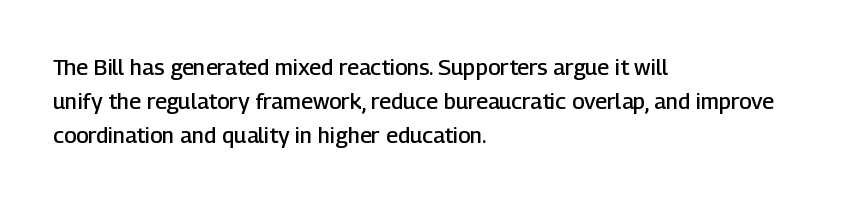
Q: Is the text bold? A: Semi-bold.
Q: Is the text italic (slanted)? A: No, it is upright.
Q: Is the text underlined? A: No.
Q: How is the paragraph aligned? A: Left-aligned.
Q: Is the spacing between letters normal or unusually wide? A: Normal.
Q: Is the spacing between lines tight, normal or loose? A: Normal.
